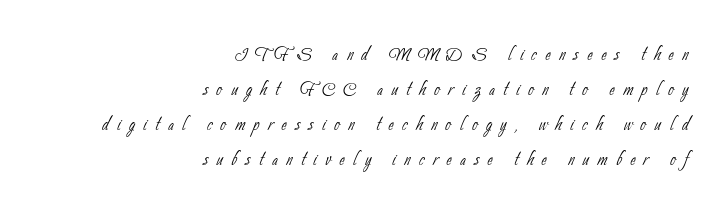
The image shows 25 px text type; set right-aligned, normal line spacing (1.4x), unusually wide letter spacing (+0.34 em), not underlined.
